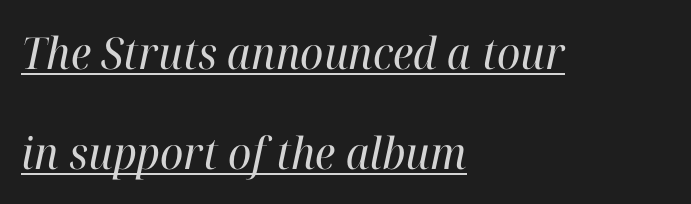
Q: Is the text bold? A: No.
Q: Is the text italic (slanted)? A: Yes, it leans right by about 12 degrees.
Q: Is the typeface a serif or a sans-serif typeface? A: Serif.
Q: Is the text underlined? A: Yes.
Q: How is the paragraph aligned? A: Left-aligned.
Q: Is the spacing between letters normal or unusually wide? A: Normal.
Q: Is the spacing between lines tight, normal or loose? A: Loose.
Q: Width (condensed, normal, or wide)? A: Normal.
Q: Stroke contrast? A: High.
Q: x-height? A: Medium.
Q: Monospaced? A: No.
